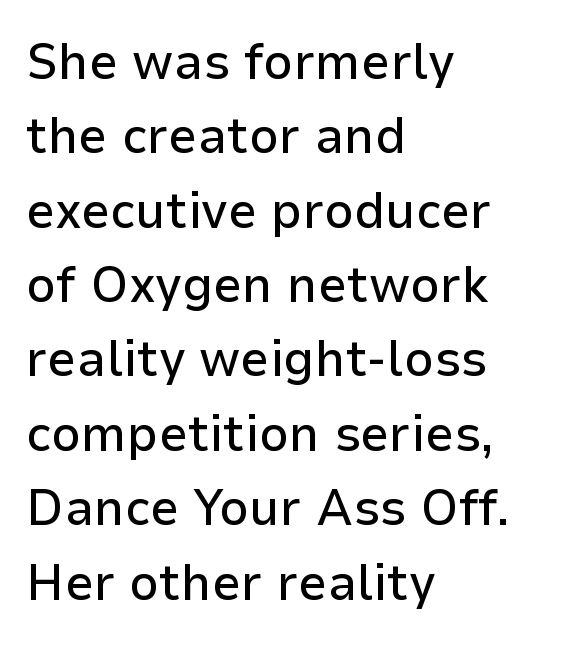
{"serif": "no", "italic": "no", "width": "normal", "stroke_contrast": "low", "x_height": "medium", "monospaced": "no", "underline": "no", "align": "left", "line_spacing": "normal", "line_spacing_ratio": 1.43, "letter_spacing": "normal", "letter_spacing_em": 0.0, "glyph_px": 52}
